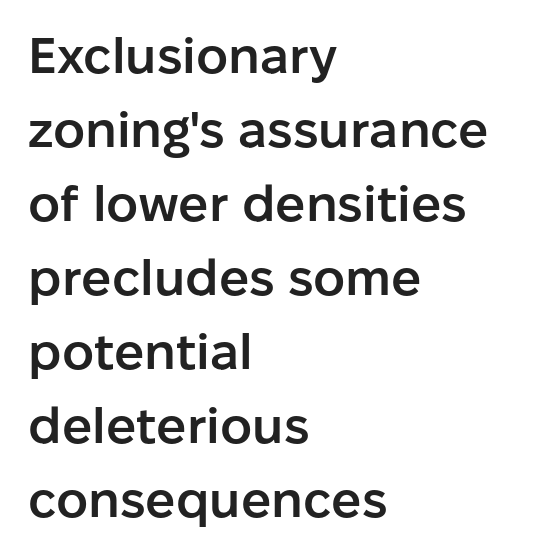
The image shows 50 px semibold sans-serif type, upright; set left-aligned, normal line spacing (1.48x), normal letter spacing, not underlined; low stroke contrast and a medium x-height.
